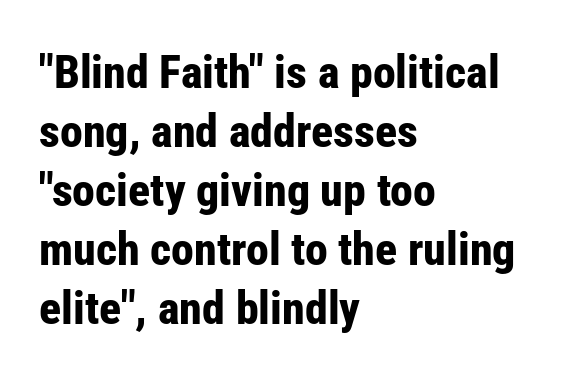
{"serif": "no", "italic": "no", "bold": "yes", "weight": "bold", "width": "condensed", "stroke_contrast": "low", "x_height": "medium", "monospaced": "no", "underline": "no", "align": "left", "line_spacing": "normal", "line_spacing_ratio": 1.28, "letter_spacing": "normal", "letter_spacing_em": 0.0, "glyph_px": 46}
